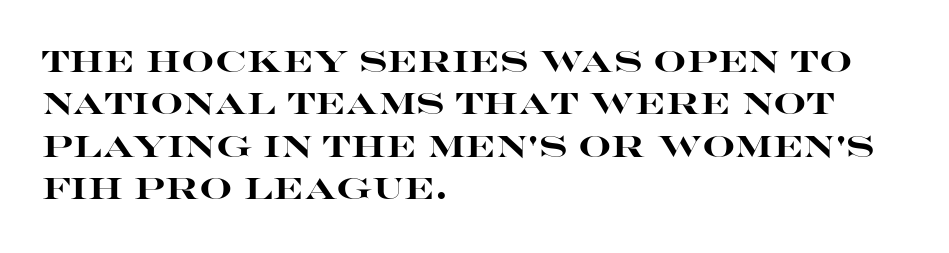
Q: Is the text bold? A: Yes.
Q: Is the text italic (slanted)? A: No, it is upright.
Q: Is the typeface a serif or a sans-serif typeface? A: Serif.
Q: Is the text underlined? A: No.
Q: How is the paragraph aligned? A: Left-aligned.
Q: Is the spacing between letters normal or unusually wide? A: Normal.
Q: Is the spacing between lines tight, normal or loose? A: Normal.
Q: Width (condensed, normal, or wide)? A: Wide.
Q: Stroke contrast? A: High.
Q: x-height? A: Large.
Q: Monospaced? A: No.
